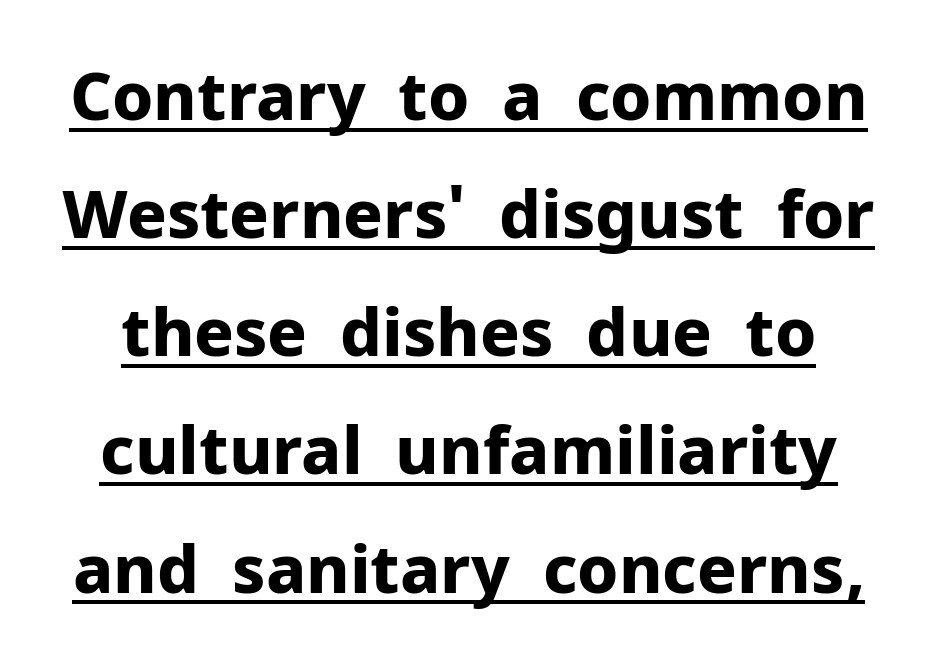
Q: Is the text bold? A: Yes.
Q: Is the text italic (slanted)? A: No, it is upright.
Q: Is the typeface a serif or a sans-serif typeface? A: Sans-serif.
Q: Is the text underlined? A: Yes.
Q: Is the spacing between letters normal or unusually wide? A: Normal.
Q: Width (condensed, normal, or wide)? A: Normal.
Q: Stroke contrast? A: Low.
Q: x-height? A: Medium.
Q: Monospaced? A: No.
